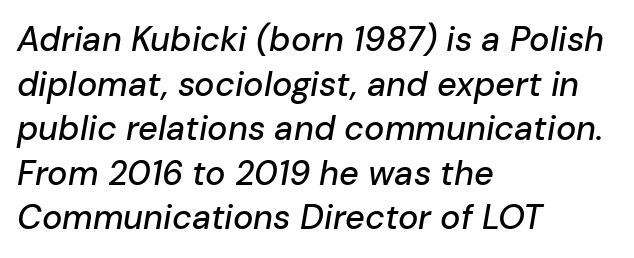
{"italic": "yes", "lean": "right", "slant_degrees": 10, "width": "normal", "stroke_contrast": "low", "x_height": "medium", "monospaced": "no", "underline": "no", "align": "left", "line_spacing": "normal", "line_spacing_ratio": 1.31, "letter_spacing": "normal", "letter_spacing_em": 0.0, "glyph_px": 34}
